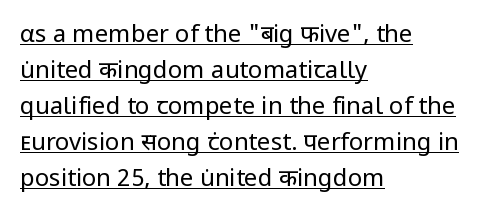
What stands out about the letter spacing? Nothing — it is the standard amount. Every word sits above its own underline. Weight: in the light-to-regular range. Every stem runs plumb, perpendicular to the baseline. Horizontal alignment here is leftward, the default for most running prose.
